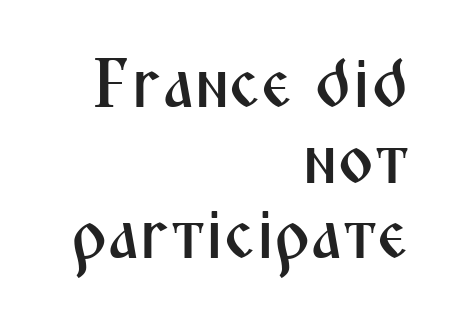
The image shows 70 px condensed sans-serif type, upright; set right-aligned, tight line spacing (1.08x), normal letter spacing, not underlined; medium stroke contrast and a medium x-height.
